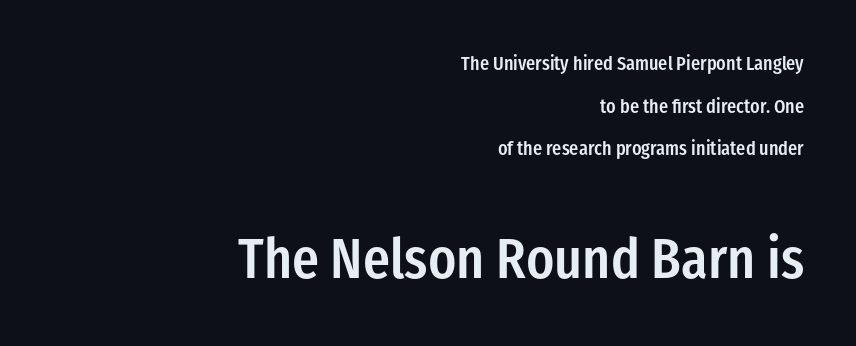
Q: Is the text bold? A: Semi-bold.
Q: Is the text italic (slanted)? A: No, it is upright.
Q: Is the typeface a serif or a sans-serif typeface? A: Sans-serif.
Q: Is the text underlined? A: No.
Q: How is the paragraph aligned? A: Right-aligned.
Q: Is the spacing between letters normal or unusually wide? A: Normal.
Q: Is the spacing between lines tight, normal or loose? A: Loose.
Q: Which block of text is set in a larger size, the first (top) or the second (bottom)? A: The second (bottom) one.
Q: Width (condensed, normal, or wide)? A: Condensed.
Q: Stroke contrast? A: Low.
Q: x-height? A: Medium.
Q: Monospaced? A: No.
